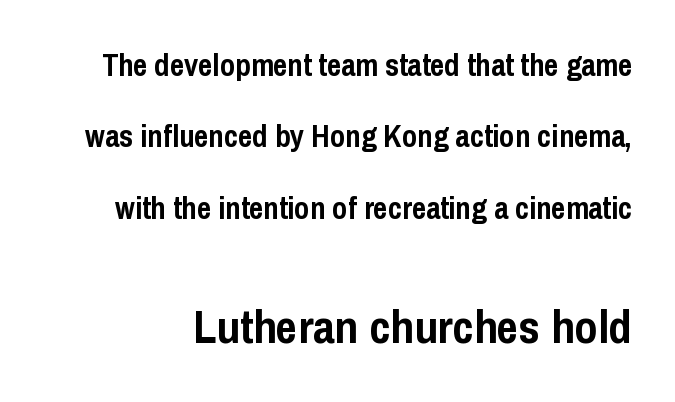
The image shows 47 px semibold, condensed sans-serif type, upright; set loose line spacing (2.3x), normal letter spacing, not underlined; the second (bottom) block is 1.52x larger; low stroke contrast and a medium x-height.
